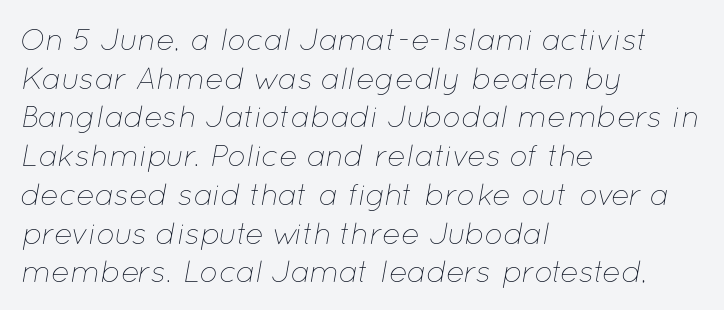
{"italic": "yes", "lean": "right", "slant_degrees": 12, "bold": "no", "weight": "thin", "width": "normal", "stroke_contrast": "low", "x_height": "medium", "monospaced": "no", "underline": "no", "align": "left", "line_spacing": "normal", "line_spacing_ratio": 1.25, "letter_spacing": "normal", "letter_spacing_em": 0.0, "glyph_px": 31}
